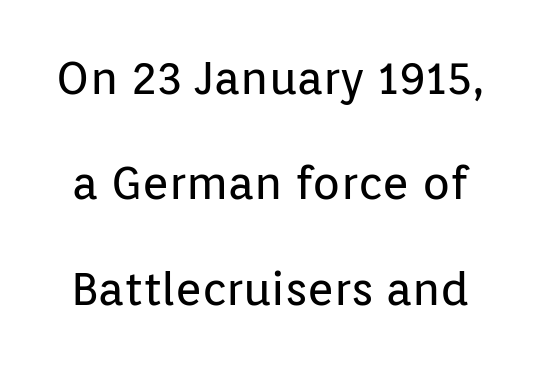
Q: Is the text bold? A: No.
Q: Is the text italic (slanted)? A: No, it is upright.
Q: Is the typeface a serif or a sans-serif typeface? A: Sans-serif.
Q: Is the text underlined? A: No.
Q: Is the spacing between letters normal or unusually wide? A: Normal.
Q: Is the spacing between lines tight, normal or loose? A: Loose.
Q: Width (condensed, normal, or wide)? A: Normal.
Q: Stroke contrast? A: Low.
Q: x-height? A: Medium.
Q: Monospaced? A: No.
